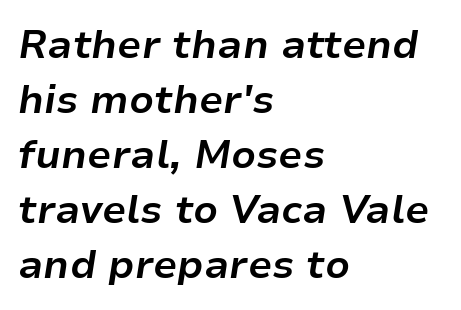
Q: Is the text bold? A: Yes.
Q: Is the text italic (slanted)? A: Yes, it leans right by about 9 degrees.
Q: Is the text underlined? A: No.
Q: How is the paragraph aligned? A: Left-aligned.
Q: Is the spacing between letters normal or unusually wide? A: Normal.
Q: Is the spacing between lines tight, normal or loose? A: Normal.
Q: Width (condensed, normal, or wide)? A: Normal.
Q: Stroke contrast? A: Low.
Q: x-height? A: Medium.
Q: Monospaced? A: No.
